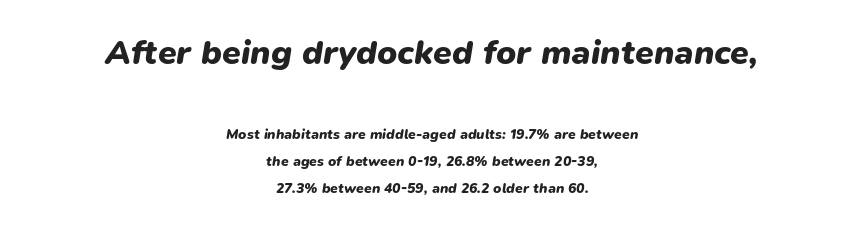
Q: Is the text bold? A: Yes.
Q: Is the text italic (slanted)? A: Yes, it leans right by about 9 degrees.
Q: Is the text underlined? A: No.
Q: How is the paragraph aligned? A: Centered.
Q: Is the spacing between letters normal or unusually wide? A: Normal.
Q: Is the spacing between lines tight, normal or loose? A: Loose.
Q: Which block of text is set in a larger size, the first (top) or the second (bottom)? A: The first (top) one.
Q: Width (condensed, normal, or wide)? A: Normal.
Q: Stroke contrast? A: Low.
Q: x-height? A: Medium.
Q: Monospaced? A: No.
